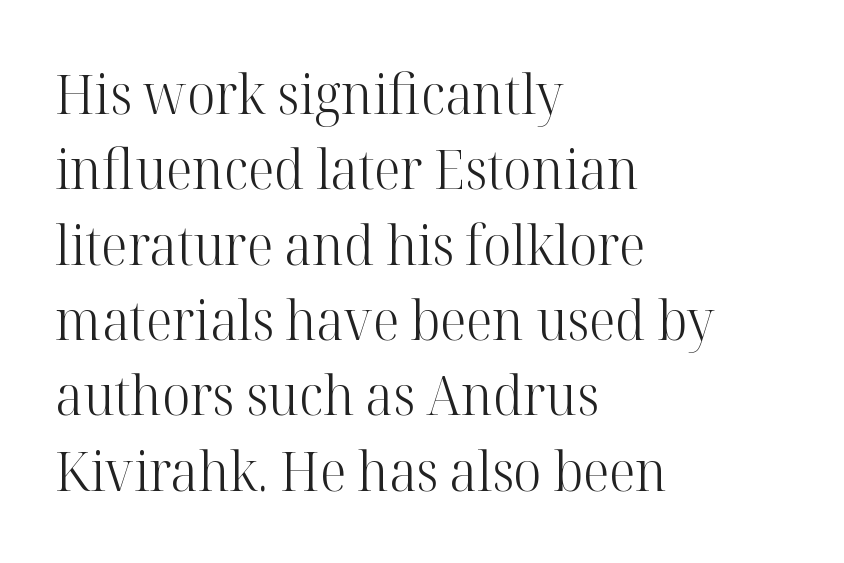
Q: Is the text bold? A: No.
Q: Is the text italic (slanted)? A: No, it is upright.
Q: Is the typeface a serif or a sans-serif typeface? A: Serif.
Q: Is the text underlined? A: No.
Q: How is the paragraph aligned? A: Left-aligned.
Q: Is the spacing between letters normal or unusually wide? A: Normal.
Q: Is the spacing between lines tight, normal or loose? A: Normal.
Q: Width (condensed, normal, or wide)? A: Normal.
Q: Stroke contrast? A: High.
Q: x-height? A: Medium.
Q: Monospaced? A: No.
